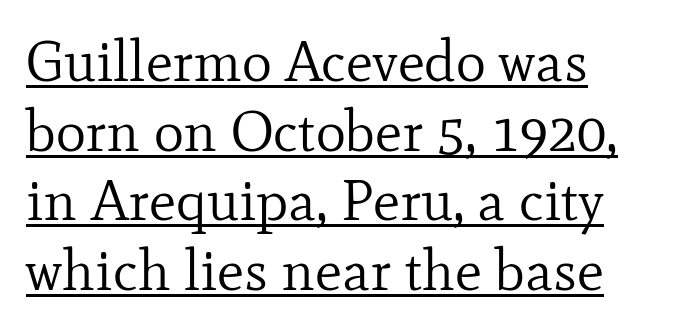
Q: Is the text bold? A: No.
Q: Is the text italic (slanted)? A: No, it is upright.
Q: Is the typeface a serif or a sans-serif typeface? A: Serif.
Q: Is the text underlined? A: Yes.
Q: How is the paragraph aligned? A: Left-aligned.
Q: Is the spacing between letters normal or unusually wide? A: Normal.
Q: Width (condensed, normal, or wide)? A: Normal.
Q: Stroke contrast? A: Low.
Q: x-height? A: Small.
Q: Monospaced? A: No.
